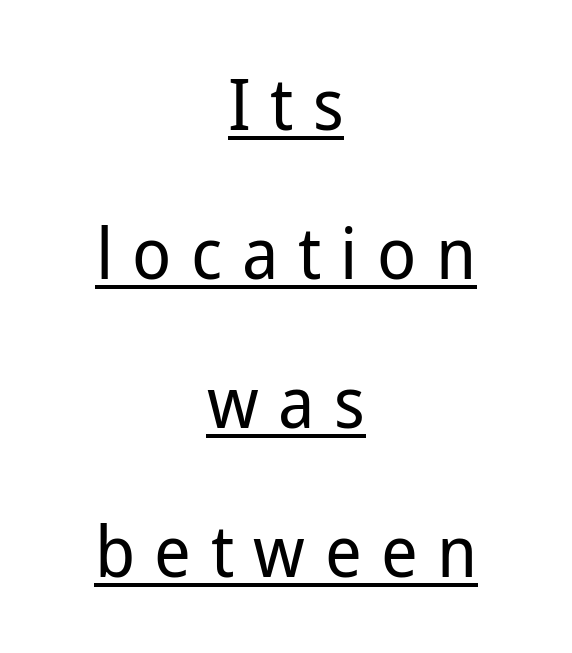
Note: no serifs on the glyphs. Compared with a flush-left layout, this one balances lines on the center instead. In terms of leading, this rendering errs on the spacious side. The string is rendered with underlining switched on. The letters advance in unequal steps, a hallmark of proportional type.
